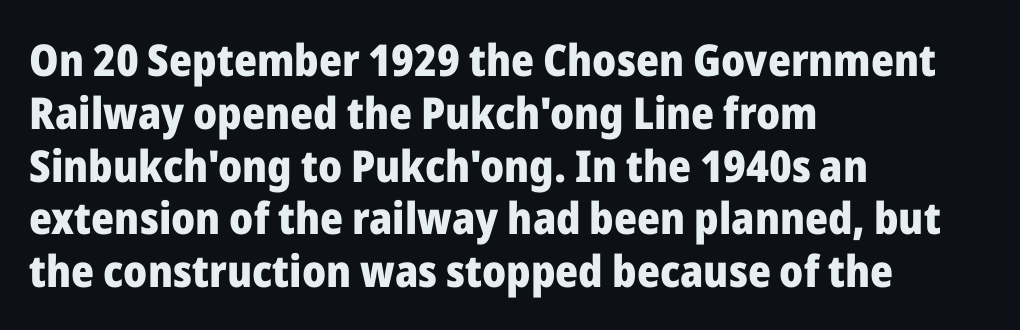
Looks like regular typesetting: each glyph gets only the width it needs. The letters stand straight up with perfectly vertical stems. The passage shown is typeset with a sans-serif family. The letterforms sit shoulder to shoulder at normal distance.
